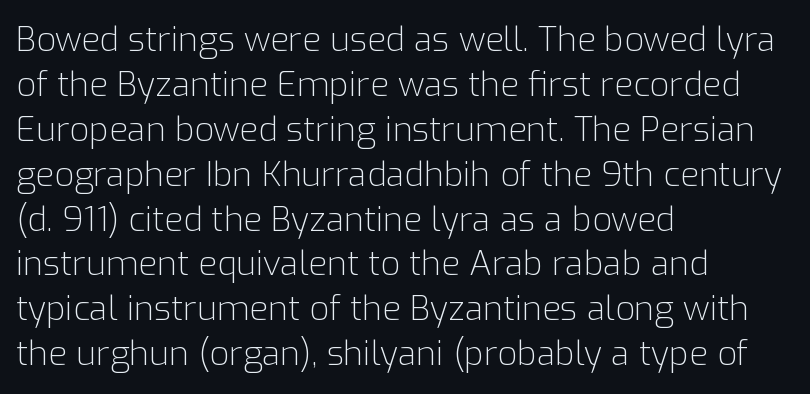
The space beneath each line is pristine and unruled. Note the varied advance widths — an 'i' is clearly narrower than an 'm'. Letter spacing: default. Evenly set lines give the paragraph a standard silhouette. A classic flush-left, rag-right setting is used for this passage. The passage shown is not bold in any degree.
